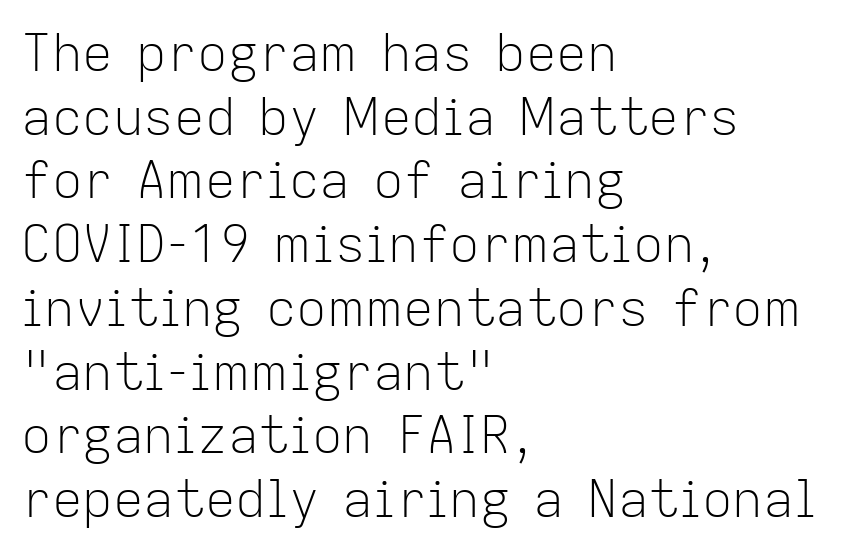
Q: Is the text bold? A: No.
Q: Is the text italic (slanted)? A: No, it is upright.
Q: Is the typeface a serif or a sans-serif typeface? A: Sans-serif.
Q: Is the text underlined? A: No.
Q: How is the paragraph aligned? A: Left-aligned.
Q: Is the spacing between letters normal or unusually wide? A: Normal.
Q: Is the spacing between lines tight, normal or loose? A: Normal.
Q: Width (condensed, normal, or wide)? A: Normal.
Q: Stroke contrast? A: Low.
Q: x-height? A: Medium.
Q: Monospaced? A: No.
